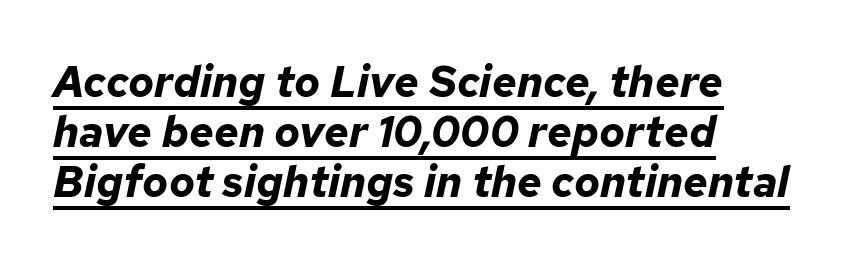
Q: Is the text bold? A: Yes.
Q: Is the text italic (slanted)? A: Yes, it leans right by about 12 degrees.
Q: Is the text underlined? A: Yes.
Q: How is the paragraph aligned? A: Left-aligned.
Q: Is the spacing between letters normal or unusually wide? A: Normal.
Q: Width (condensed, normal, or wide)? A: Normal.
Q: Stroke contrast? A: Low.
Q: x-height? A: Medium.
Q: Monospaced? A: No.
